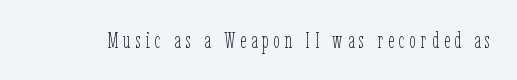
Nope, not italic — everything's standing straight. Observe the wide spacing: letters keep a clear distance from each other. No chunkiness to these letters — they're not bold. The baseline area is clear.
